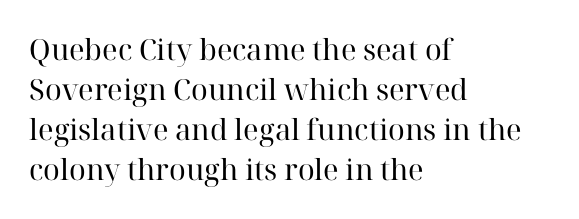
The image shows 29 px regular-weight serif type, upright; set left-aligned, normal line spacing (1.38x), normal letter spacing, not underlined; high stroke contrast and a medium x-height.
